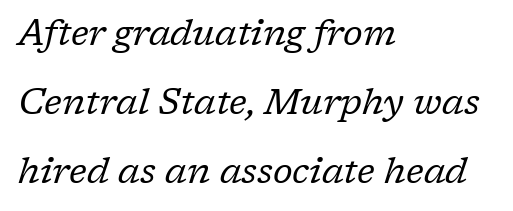
Q: Is the text bold? A: No.
Q: Is the text italic (slanted)? A: Yes, it leans right by about 17 degrees.
Q: Is the typeface a serif or a sans-serif typeface? A: Serif.
Q: Is the text underlined? A: No.
Q: How is the paragraph aligned? A: Left-aligned.
Q: Is the spacing between letters normal or unusually wide? A: Normal.
Q: Is the spacing between lines tight, normal or loose? A: Loose.
Q: Width (condensed, normal, or wide)? A: Normal.
Q: Stroke contrast? A: Low.
Q: x-height? A: Medium.
Q: Monospaced? A: No.
